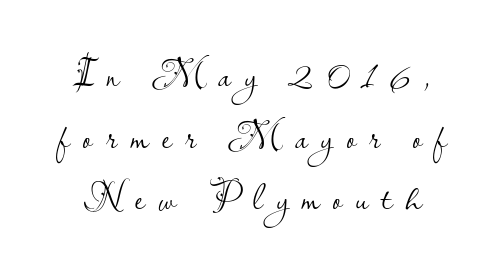
Proportional: the letters do not fall into vertical columns. The letterforms stand isolated, each surrounded by extra space. Is this a heavy cut? Hardly; it is regular or lighter.
